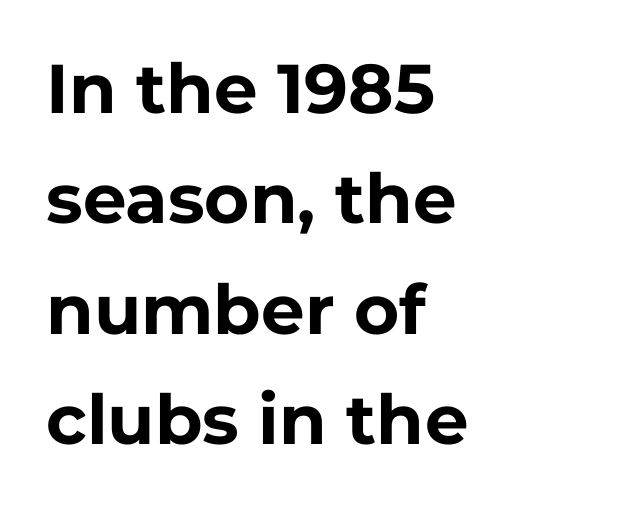
{"serif": "no", "italic": "no", "bold": "yes", "weight": "bold", "width": "normal", "stroke_contrast": "low", "x_height": "medium", "monospaced": "no", "underline": "no", "align": "left", "line_spacing": "normal", "line_spacing_ratio": 1.6, "letter_spacing": "normal", "letter_spacing_em": 0.0, "glyph_px": 69}
